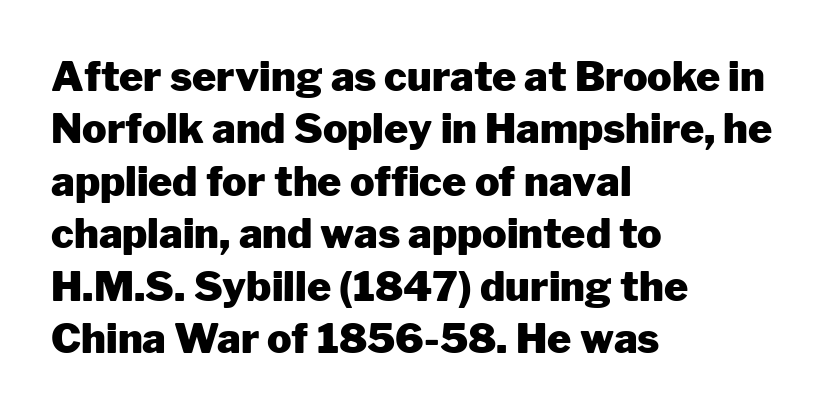
{"serif": "no", "italic": "no", "bold": "yes", "weight": "heavy", "width": "normal", "stroke_contrast": "low", "x_height": "medium", "monospaced": "no", "underline": "no", "align": "left", "line_spacing": "normal", "line_spacing_ratio": 1.28, "letter_spacing": "normal", "letter_spacing_em": 0.0, "glyph_px": 41}
